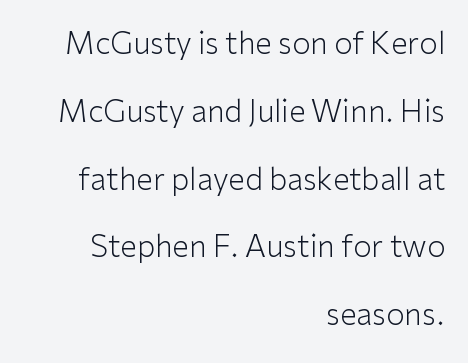
Proportional: the letters do not fall into vertical columns. Examine the stroke ends and you'll find no serifs. Do the letters lean? They stand straight. In terms of leading, this rendering errs on the spacious side. How are the letters spaced? Ordinarily, with no added tracking. Descenders hang freely into open space.
